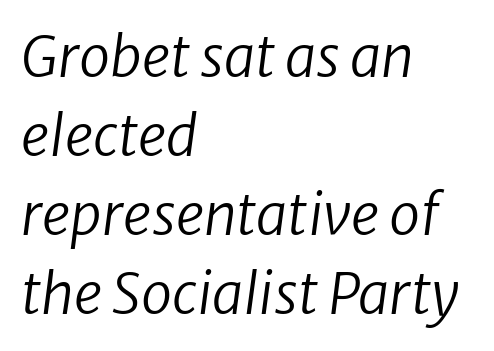
Q: Is the text bold? A: No.
Q: Is the text italic (slanted)? A: Yes, it leans right by about 8 degrees.
Q: Is the text underlined? A: No.
Q: How is the paragraph aligned? A: Left-aligned.
Q: Is the spacing between letters normal or unusually wide? A: Normal.
Q: Is the spacing between lines tight, normal or loose? A: Normal.
Q: Width (condensed, normal, or wide)? A: Normal.
Q: Stroke contrast? A: Low.
Q: x-height? A: Medium.
Q: Monospaced? A: No.
